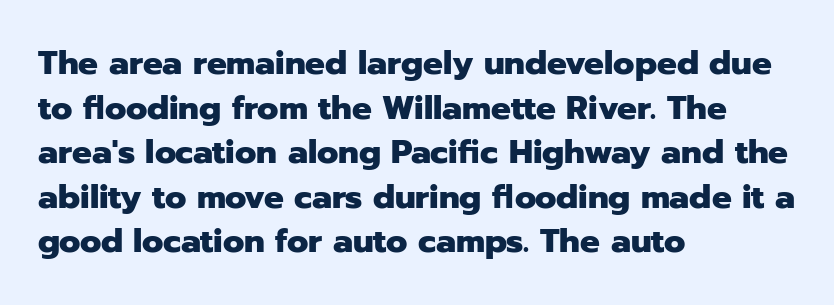
{"serif": "no", "italic": "no", "bold": "yes", "weight": "heavy", "width": "normal", "stroke_contrast": "low", "x_height": "medium", "monospaced": "no", "underline": "no", "align": "left", "line_spacing": "normal", "line_spacing_ratio": 1.35, "letter_spacing": "normal", "letter_spacing_em": 0.0, "glyph_px": 33}
